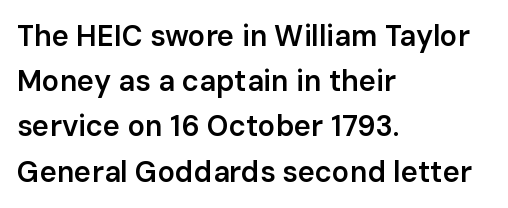
Does the leading feel generous? No, just average. How heavy is the stroke? Medium-heavy — a semibold, shy of bold. You could not count columns in this text — the font is proportionally spaced. Is the letter spacing exaggerated? No — it looks like the ordinary default.
